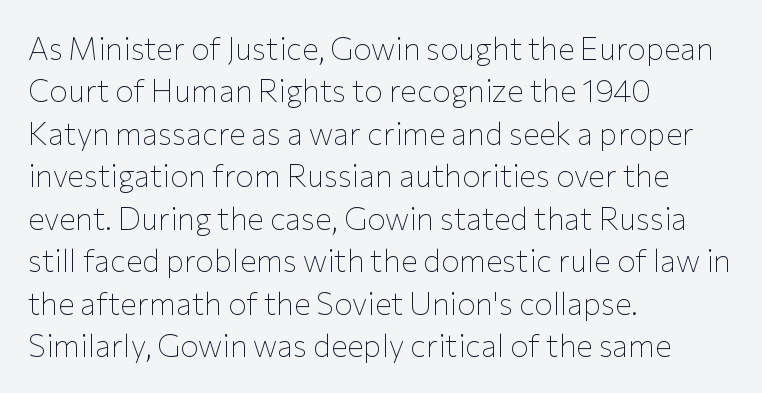
Think of a printed novel: that variable character pitch is what you see here. Lines of text with bare space underneath. Weight: regular or lighter. A student would call this left alignment; a typographer would say flush left, rag right. Grotesque or geometric, the face here clearly has no serifs.
